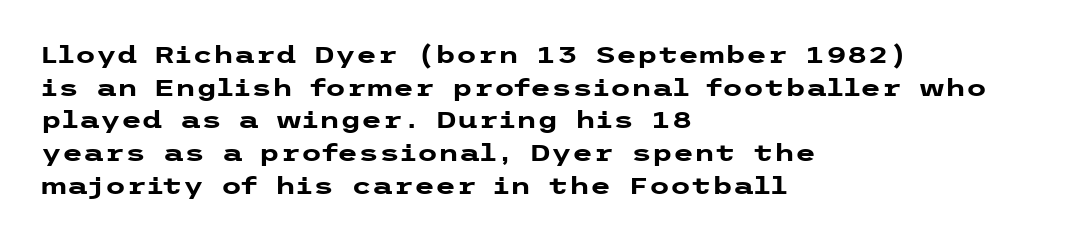
Q: Is the text bold? A: Yes.
Q: Is the text italic (slanted)? A: No, it is upright.
Q: Is the text underlined? A: No.
Q: How is the paragraph aligned? A: Left-aligned.
Q: Is the spacing between letters normal or unusually wide? A: Normal.
Q: Is the spacing between lines tight, normal or loose? A: Normal.
